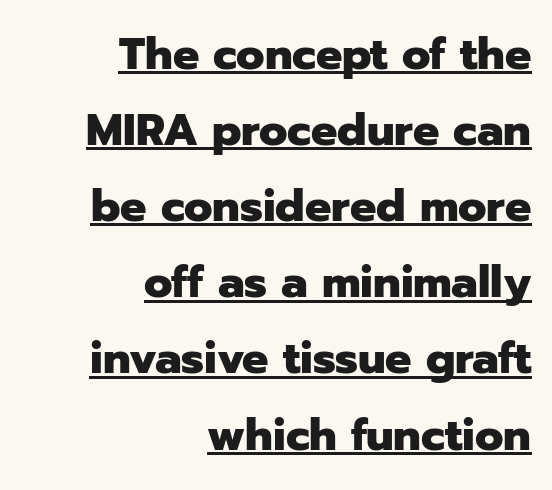
{"serif": "no", "italic": "no", "bold": "yes", "weight": "heavy", "width": "normal", "stroke_contrast": "low", "x_height": "medium", "monospaced": "no", "underline": "yes", "align": "right", "line_spacing_ratio": 1.73, "letter_spacing": "normal", "letter_spacing_em": 0.0, "glyph_px": 44}
